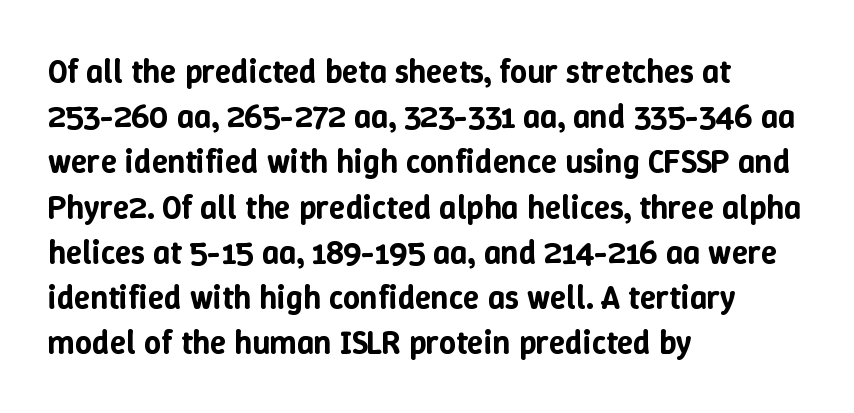
The image shows 33 px text type, upright; set left-aligned, normal line spacing (1.37x), normal letter spacing, not underlined; low stroke contrast and a medium x-height.
